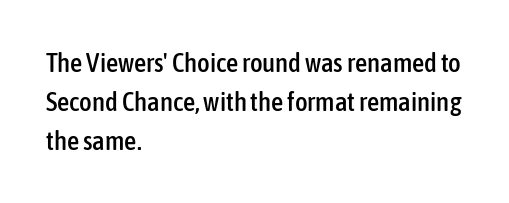
Q: Is the text italic (slanted)? A: No, it is upright.
Q: Is the text underlined? A: No.
Q: How is the paragraph aligned? A: Left-aligned.
Q: Is the spacing between letters normal or unusually wide? A: Normal.
Q: Is the spacing between lines tight, normal or loose? A: Normal.
